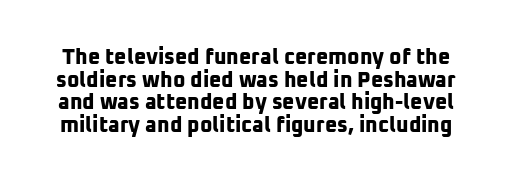
The image shows 21 px bold type; set tight line spacing (1.08x), normal letter spacing, not underlined.
